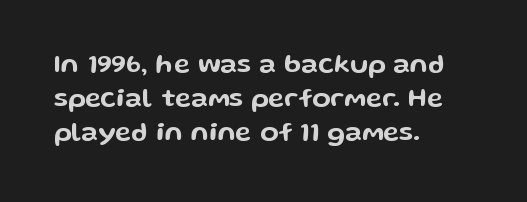
{"italic": "no", "underline": "no", "align": "left", "line_spacing": "normal", "line_spacing_ratio": 1.26, "letter_spacing": "normal", "letter_spacing_em": 0.0, "glyph_px": 27}
